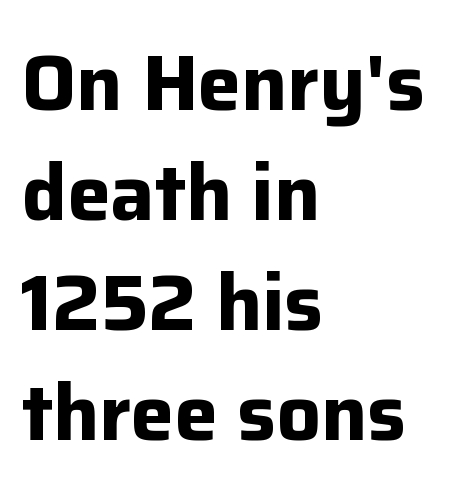
Q: Is the text bold? A: Yes.
Q: Is the text italic (slanted)? A: No, it is upright.
Q: Is the typeface a serif or a sans-serif typeface? A: Sans-serif.
Q: Is the text underlined? A: No.
Q: How is the paragraph aligned? A: Left-aligned.
Q: Is the spacing between letters normal or unusually wide? A: Normal.
Q: Is the spacing between lines tight, normal or loose? A: Normal.
Q: Width (condensed, normal, or wide)? A: Normal.
Q: Stroke contrast? A: Low.
Q: x-height? A: Medium.
Q: Monospaced? A: No.
